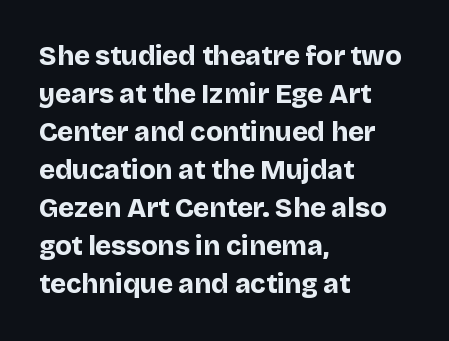
Nothing unusual about the tracking: characters are spaced as the font intends. Glance below the letters and you will spot only blank space. Designer's note — italics off, roman on. Alignment: flush left.
